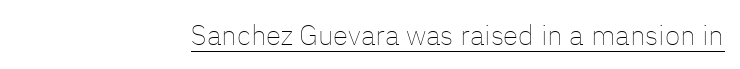
{"italic": "no", "bold": "no", "weight": "thin", "width": "normal", "stroke_contrast": "low", "x_height": "medium", "monospaced": "no", "underline": "yes", "letter_spacing": "normal", "letter_spacing_em": 0.0, "glyph_px": 28}
